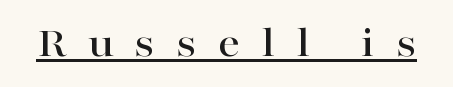
The image shows 44 px wide serif type, upright; set unusually wide letter spacing (+0.48 em), underlined; high stroke contrast and a medium x-height.
